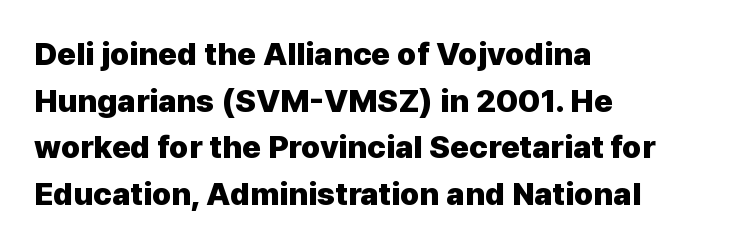
Q: Is the text bold? A: Yes.
Q: Is the text italic (slanted)? A: No, it is upright.
Q: Is the typeface a serif or a sans-serif typeface? A: Sans-serif.
Q: Is the text underlined? A: No.
Q: How is the paragraph aligned? A: Left-aligned.
Q: Is the spacing between letters normal or unusually wide? A: Normal.
Q: Is the spacing between lines tight, normal or loose? A: Normal.
Q: Width (condensed, normal, or wide)? A: Normal.
Q: Stroke contrast? A: Low.
Q: x-height? A: Medium.
Q: Monospaced? A: No.
